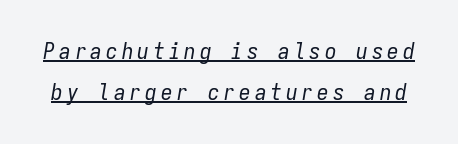
{"italic": "yes", "lean": "right", "slant_degrees": 9, "bold": "no", "underline": "yes", "line_spacing_ratio": 1.8, "glyph_px": 23}
